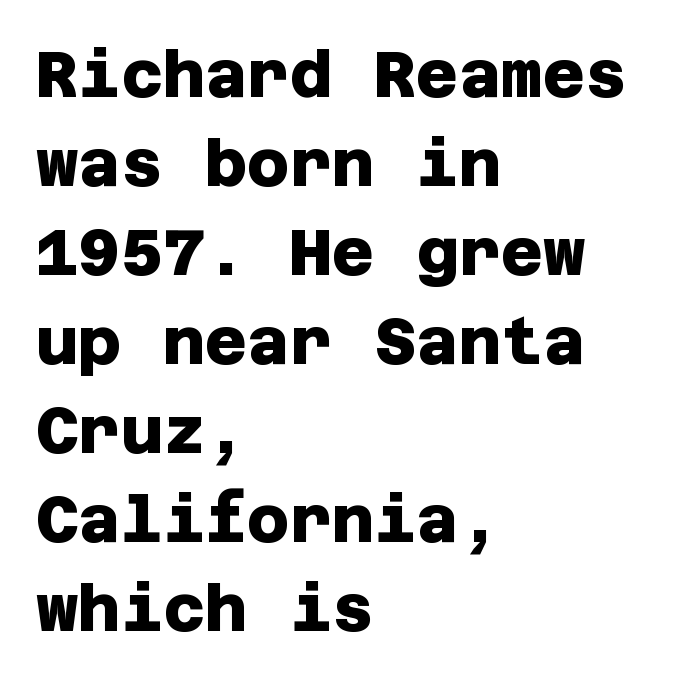
The face used here has the dense, thick strokes of a bold. Letters rest on an invisible, unmarked baseline. Vertical spacing — default. The letters carry no serifs — their stems end cleanly without finishing strokes. Reading down the block, your eye returns to a fixed left position each line.
